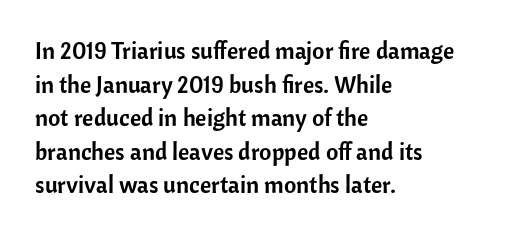
The image shows 24 px text type, upright; set left-aligned, normal line spacing (1.4x), normal letter spacing, not underlined.
